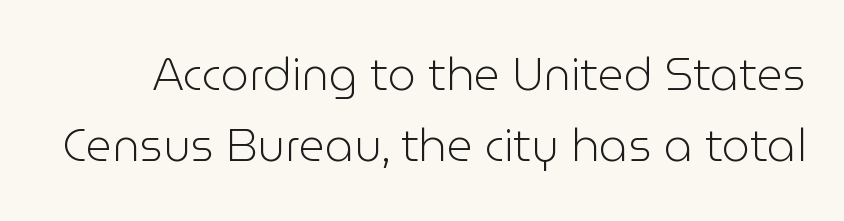
The image shows 45 px light sans-serif type, upright; set normal line spacing (1.58x), normal letter spacing, not underlined; low stroke contrast and a medium x-height.
